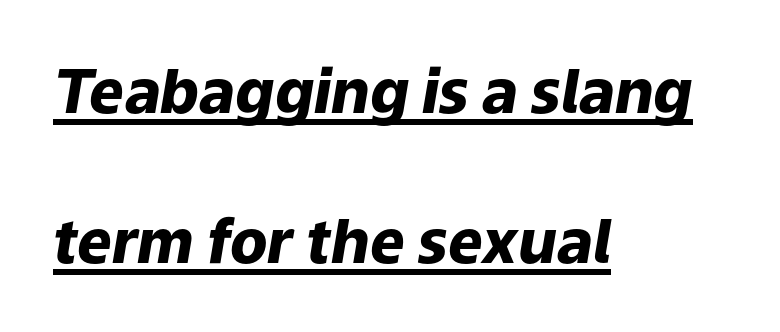
{"italic": "yes", "lean": "right", "slant_degrees": 9, "bold": "yes", "weight": "heavy", "width": "normal", "stroke_contrast": "low", "x_height": "medium", "monospaced": "no", "underline": "yes", "align": "left", "line_spacing": "loose", "line_spacing_ratio": 2.46, "letter_spacing": "normal", "letter_spacing_em": 0.0, "glyph_px": 61}
